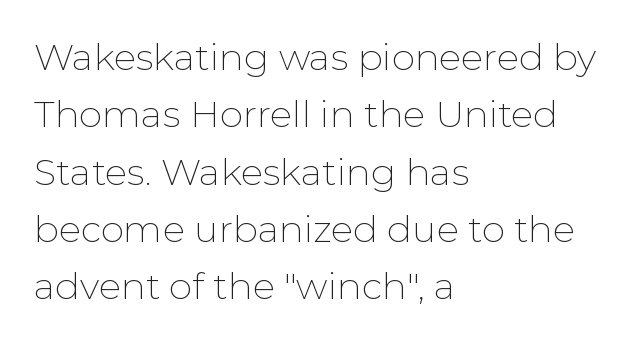
Q: Is the text bold? A: No.
Q: Is the text italic (slanted)? A: No, it is upright.
Q: Is the typeface a serif or a sans-serif typeface? A: Sans-serif.
Q: Is the text underlined? A: No.
Q: How is the paragraph aligned? A: Left-aligned.
Q: Is the spacing between letters normal or unusually wide? A: Normal.
Q: Is the spacing between lines tight, normal or loose? A: Normal.
Q: Width (condensed, normal, or wide)? A: Normal.
Q: Stroke contrast? A: Low.
Q: x-height? A: Medium.
Q: Monospaced? A: No.
